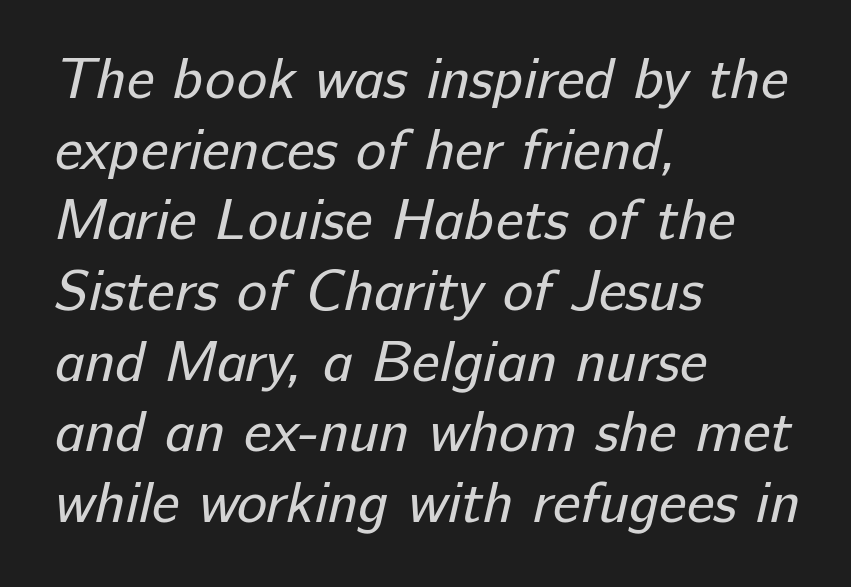
The image shows 57 px regular-weight sans-serif type; set left-aligned, line spacing 1.24x, normal letter spacing, not underlined; low stroke contrast and a medium x-height.
